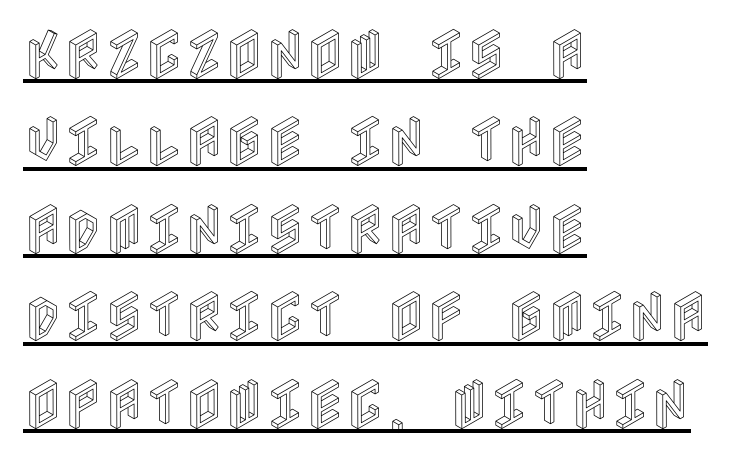
How are the letters spaced? Ordinarily, with no added tracking. The designer left line spacing at the default. The axis of the letterforms is exactly vertical. A continuous stroke trails under the words, as in a hyperlink. Left-aligned paragraph, ragged on the right.
